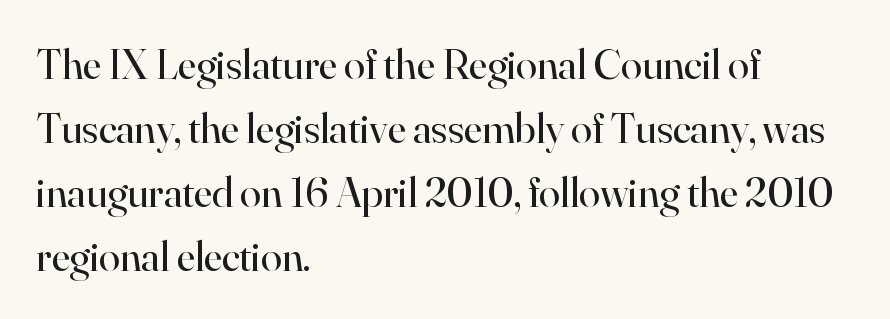
The image shows 43 px regular-weight serif type, upright; set left-aligned, normal line spacing (1.49x), normal letter spacing, not underlined; high stroke contrast and a small x-height.
